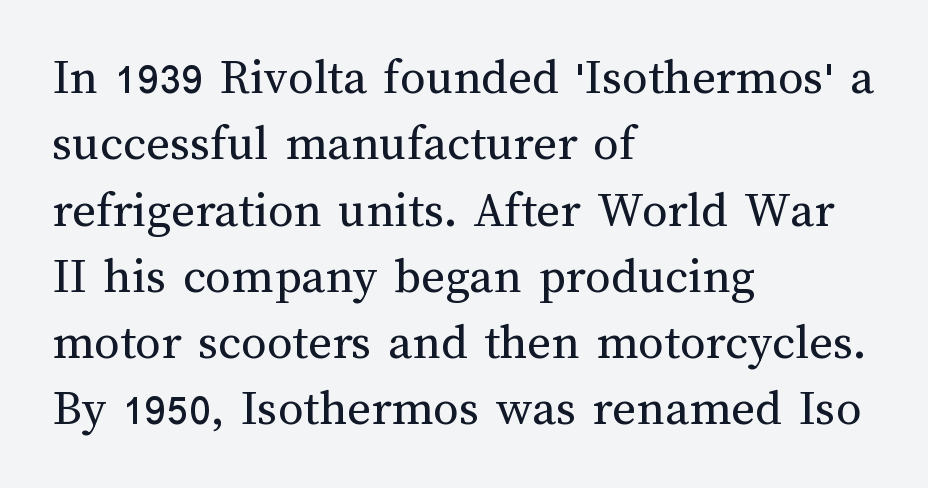
The image shows 51 px regular-weight type, upright; set left-aligned, normal line spacing (1.3x), normal letter spacing, not underlined; medium stroke contrast and a medium x-height.
